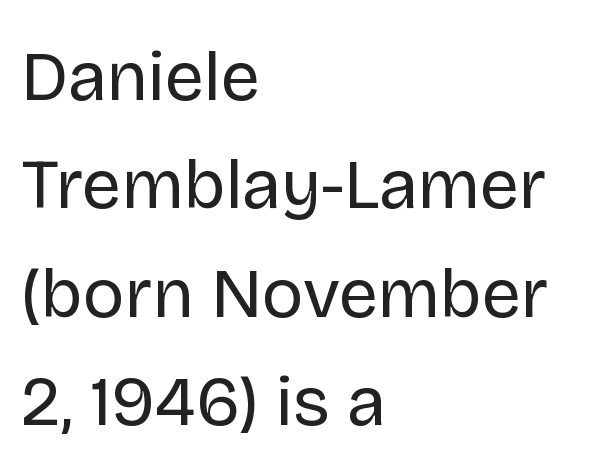
{"serif": "no", "italic": "no", "bold": "no", "weight": "regular", "width": "normal", "stroke_contrast": "low", "x_height": "large", "monospaced": "no", "underline": "no", "align": "left", "line_spacing": "normal", "line_spacing_ratio": 1.55, "letter_spacing": "normal", "letter_spacing_em": 0.0, "glyph_px": 70}
